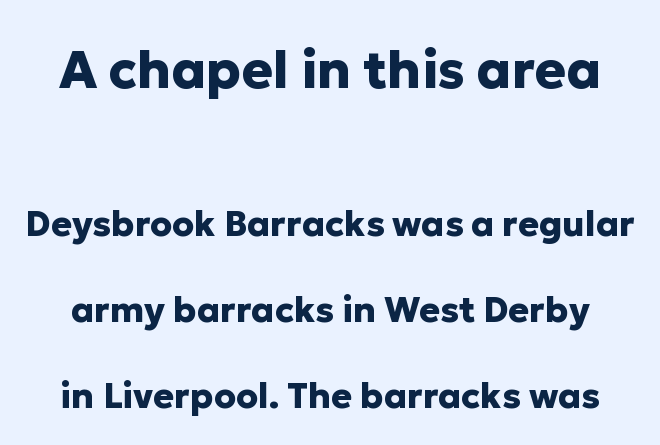
{"serif": "no", "italic": "no", "bold": "yes", "weight": "heavy", "width": "normal", "stroke_contrast": "low", "x_height": "medium", "monospaced": "no", "underline": "no", "line_spacing": "loose", "line_spacing_ratio": 2.46, "letter_spacing": "normal", "letter_spacing_em": 0.0, "larger_block": "first", "size_ratio": 1.49, "glyph_px": 52}
